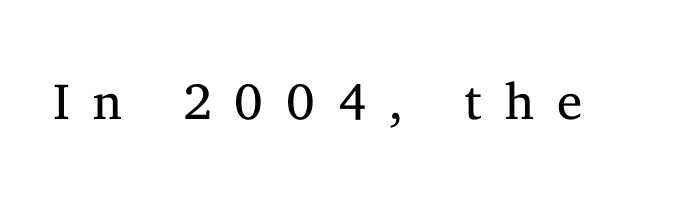
The type sits square on the baseline with zero lean. Plain, unruled lines of type. Short note: letters widely spaced. The font family rendered here belongs to the serif group. A typesetter would call this proportional, since set widths differ per character.
